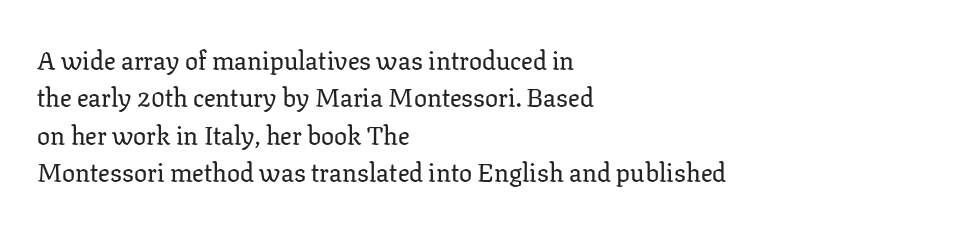
{"italic": "no", "underline": "no", "align": "left", "line_spacing": "normal", "line_spacing_ratio": 1.44, "letter_spacing": "normal", "letter_spacing_em": 0.0, "glyph_px": 26}
